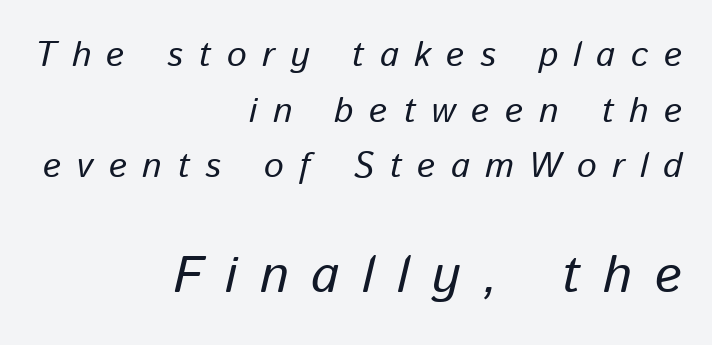
Character size in the trailing block exceeds that of the leading block. These lines are rendered in a variable-pitch font. Compared with ordinary roman type, these characters are visibly tilted. Caption: expanded tracking, letters set apart. Normally led — the rows are evenly, conventionally spaced. If you drew a ruler down the right edge, every line would touch it.
